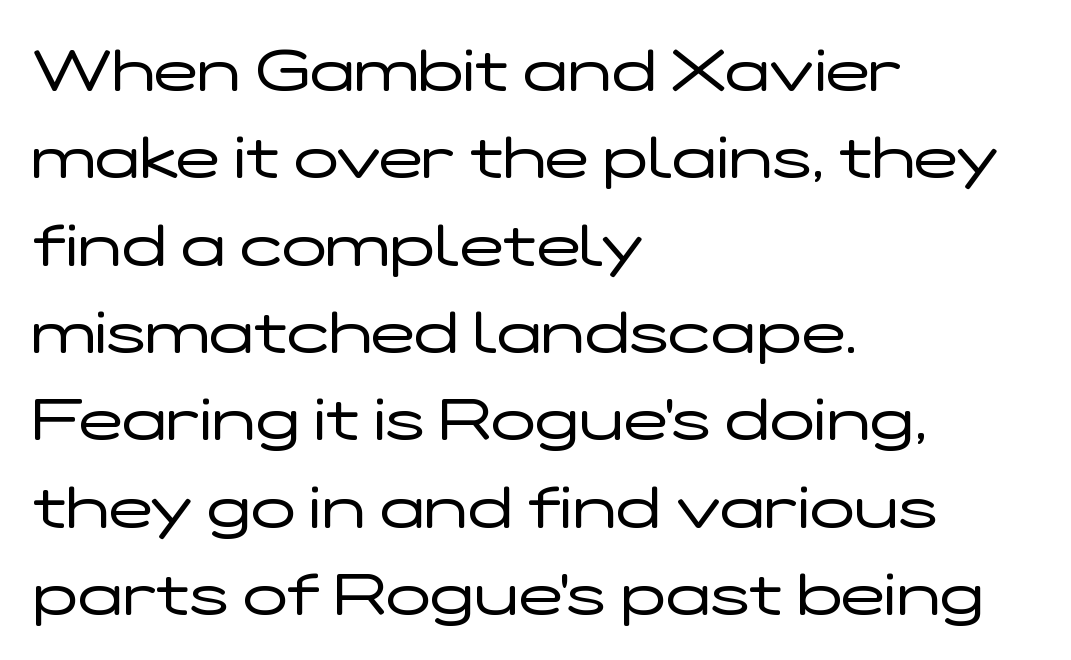
The image shows 59 px regular-weight, wide sans-serif type, upright; set left-aligned, normal line spacing (1.48x), normal letter spacing, not underlined; low stroke contrast and a medium x-height.
